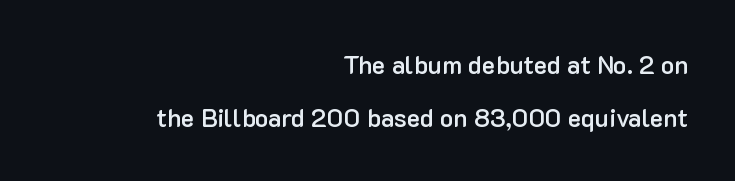
Q: Is the text bold? A: Semi-bold.
Q: Is the text italic (slanted)? A: No, it is upright.
Q: Is the text underlined? A: No.
Q: How is the paragraph aligned? A: Right-aligned.
Q: Is the spacing between letters normal or unusually wide? A: Normal.
Q: Is the spacing between lines tight, normal or loose? A: Loose.
